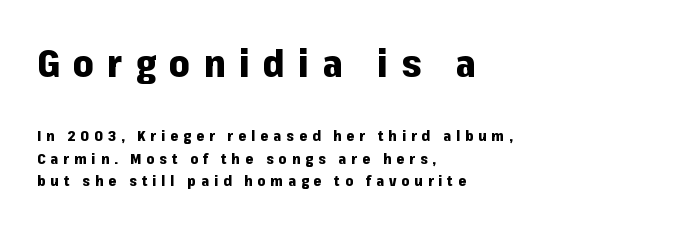
{"serif": "no", "italic": "no", "bold": "yes", "weight": "heavy", "width": "normal", "stroke_contrast": "low", "x_height": "medium", "monospaced": "no", "underline": "no", "align": "left", "line_spacing": "normal", "line_spacing_ratio": 1.61, "letter_spacing": "wide", "letter_spacing_em": 0.36, "larger_block": "first", "size_ratio": 2.64, "glyph_px": 37}
